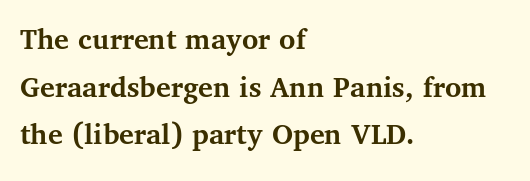
Quick note: underline off. These words are printed bold, with thick strokes throughout. This sample is left-justified, so line endings fall wherever the words run out. The horizontal fit of the characters is conventional and even.
